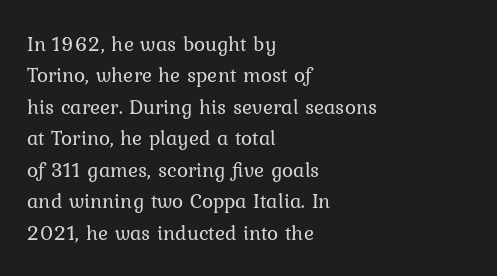
The image shows 21 px text type, upright; set left-aligned, normal line spacing (1.5x), normal letter spacing, not underlined.
